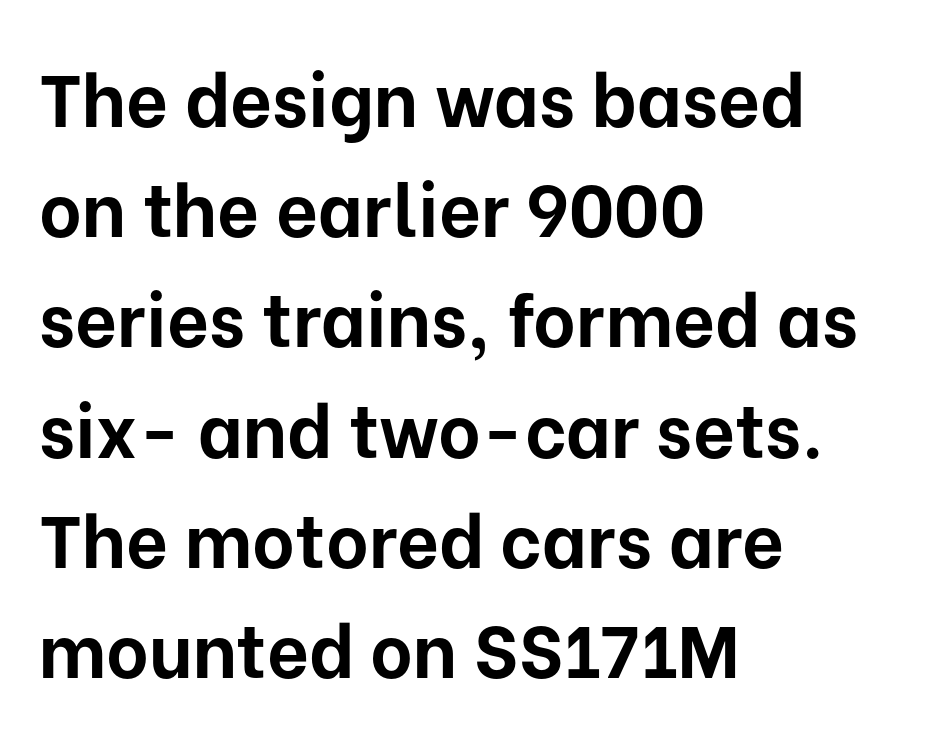
Unlike a traditional serif, this face leaves its strokes unadorned. Italic? Not at all — the glyphs are vertical. Is the letter spacing exaggerated? No — it looks like the ordinary default. Horizontal alignment here is leftward, the default for most running prose. Looks like regular typesetting: each glyph gets only the width it needs.
